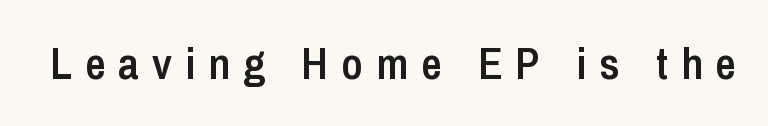
Q: Is the text bold? A: Semi-bold.
Q: Is the text italic (slanted)? A: No, it is upright.
Q: Is the typeface a serif or a sans-serif typeface? A: Sans-serif.
Q: Is the text underlined? A: No.
Q: Is the spacing between letters normal or unusually wide? A: Unusually wide.
Q: Width (condensed, normal, or wide)? A: Condensed.
Q: Stroke contrast? A: Low.
Q: x-height? A: Medium.
Q: Monospaced? A: No.
